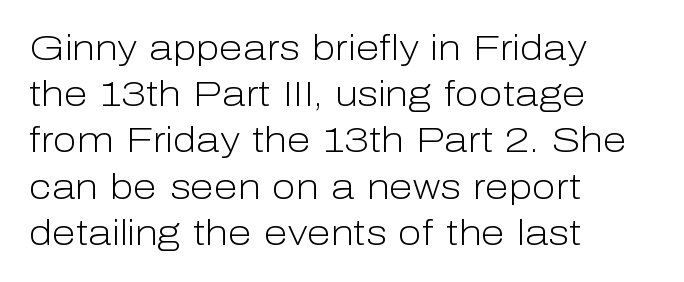
The image shows 35 px light sans-serif type, upright; set left-aligned, normal line spacing (1.32x), normal letter spacing, not underlined; low stroke contrast and a medium x-height.
